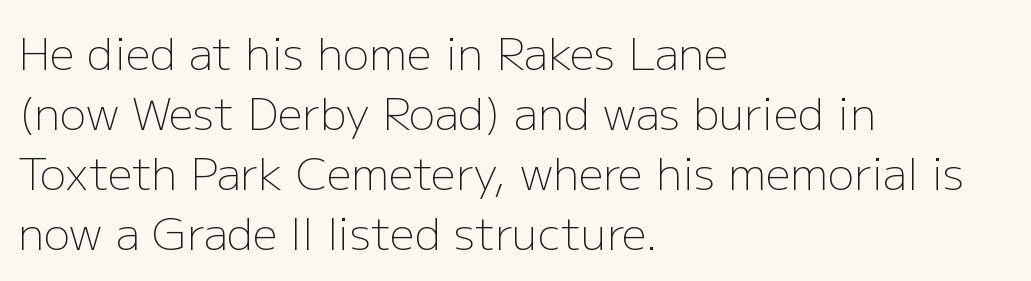
{"serif": "no", "italic": "no", "bold": "no", "weight": "light", "width": "normal", "stroke_contrast": "low", "x_height": "medium", "monospaced": "no", "underline": "no", "align": "left", "line_spacing": "normal", "line_spacing_ratio": 1.36, "letter_spacing": "normal", "letter_spacing_em": 0.0, "glyph_px": 44}
